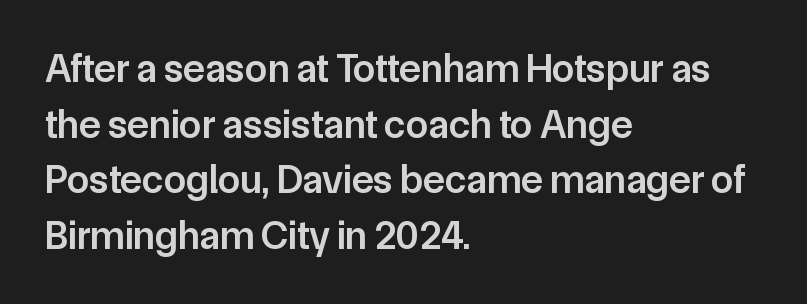
{"serif": "no", "italic": "no", "bold": "semi", "weight": "semibold", "width": "normal", "stroke_contrast": "low", "x_height": "medium", "monospaced": "no", "underline": "no", "align": "left", "line_spacing": "normal", "line_spacing_ratio": 1.39, "letter_spacing": "normal", "letter_spacing_em": 0.0, "glyph_px": 40}
